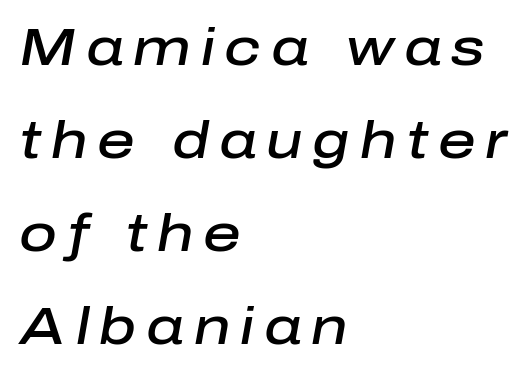
The image shows 52 px semibold type, italic (leaning right); set left-aligned, line spacing 1.79x, not underlined; low stroke contrast and a medium x-height.
